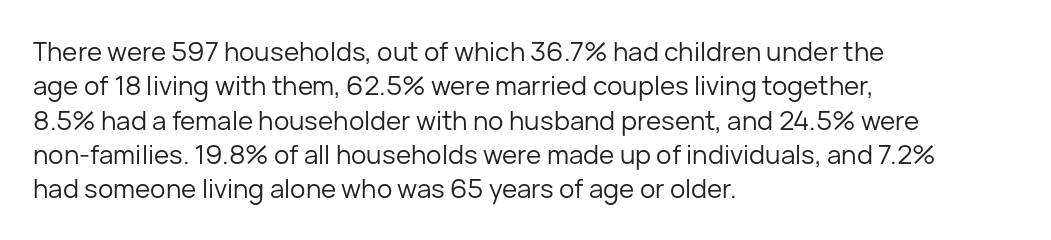
{"italic": "no", "bold": "no", "underline": "no", "align": "left", "line_spacing": "normal", "line_spacing_ratio": 1.32, "letter_spacing": "normal", "letter_spacing_em": 0.0, "glyph_px": 26}
